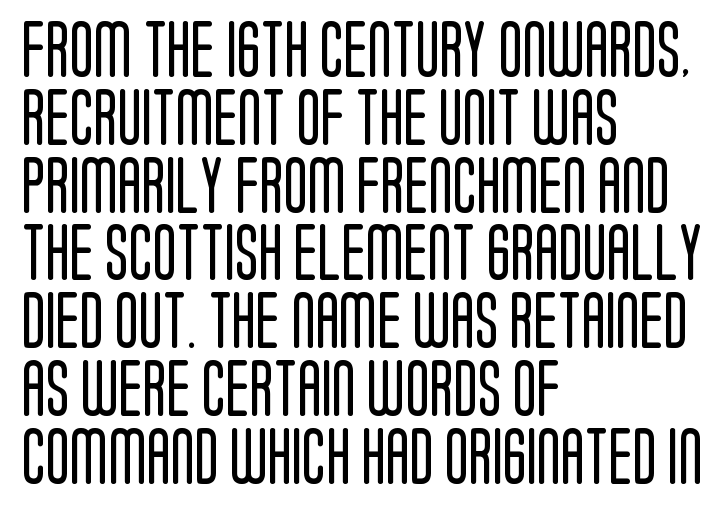
{"serif": "no", "italic": "no", "bold": "no", "weight": "regular", "width": "condensed", "stroke_contrast": "low", "x_height": "large", "monospaced": "no", "underline": "no", "align": "left", "line_spacing_ratio": 1.21, "letter_spacing": "normal", "letter_spacing_em": 0.0, "glyph_px": 56}
